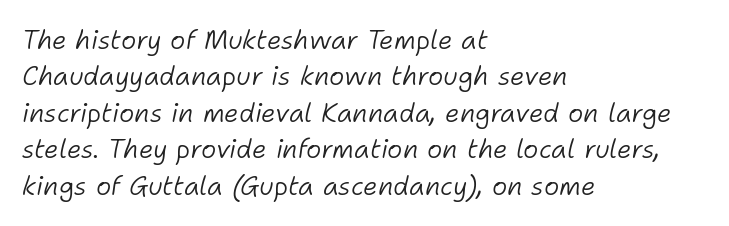
Q: Is the text bold? A: No.
Q: Is the text italic (slanted)? A: Yes, it leans right by about 11 degrees.
Q: Is the text underlined? A: No.
Q: How is the paragraph aligned? A: Left-aligned.
Q: Is the spacing between letters normal or unusually wide? A: Normal.
Q: Is the spacing between lines tight, normal or loose? A: Normal.
